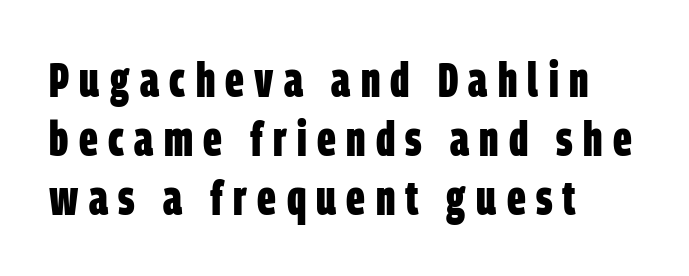
Q: Is the text bold? A: Yes.
Q: Is the typeface a serif or a sans-serif typeface? A: Sans-serif.
Q: Is the text underlined? A: No.
Q: How is the paragraph aligned? A: Left-aligned.
Q: Is the spacing between letters normal or unusually wide? A: Unusually wide.
Q: Width (condensed, normal, or wide)? A: Condensed.
Q: Stroke contrast? A: Low.
Q: x-height? A: Large.
Q: Monospaced? A: No.
